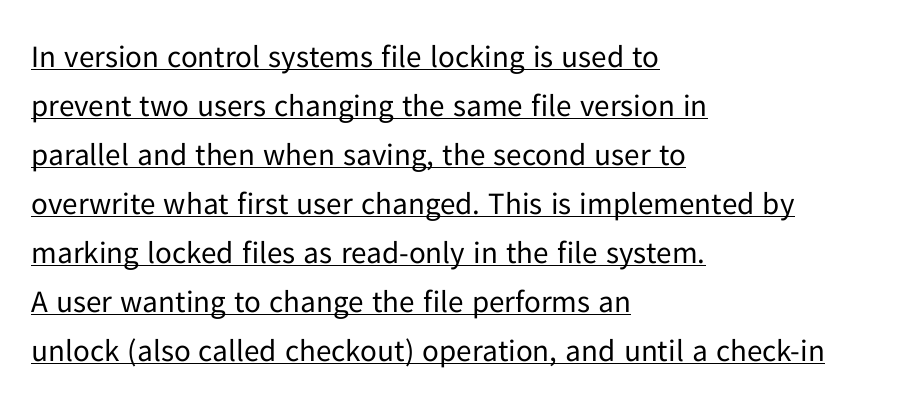
The image shows 31 px regular-weight sans-serif type, upright; set left-aligned, normal line spacing (1.58x), normal letter spacing, underlined; low stroke contrast and a medium x-height.
